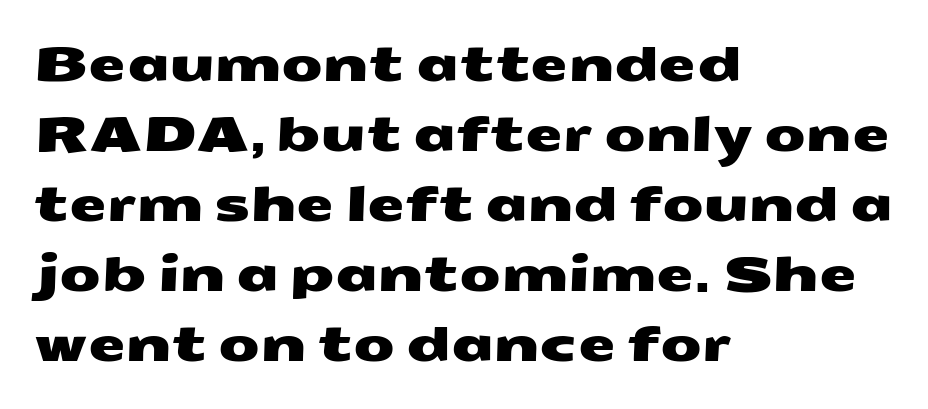
{"serif": "no", "width": "wide", "stroke_contrast": "medium", "x_height": "medium", "monospaced": "no", "underline": "no", "align": "left", "line_spacing": "normal", "line_spacing_ratio": 1.46, "letter_spacing": "normal", "letter_spacing_em": 0.0, "glyph_px": 48}
